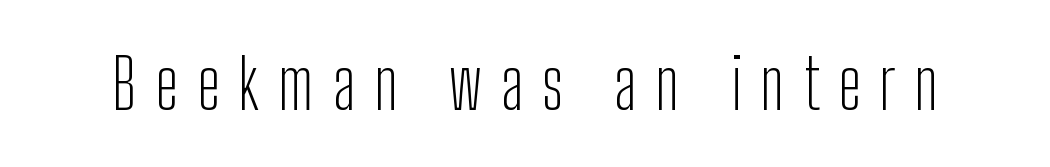
{"serif": "no", "italic": "no", "bold": "no", "weight": "light", "width": "condensed", "stroke_contrast": "low", "x_height": "medium", "monospaced": "no", "underline": "no", "letter_spacing": "wide", "letter_spacing_em": 0.27, "glyph_px": 69}
